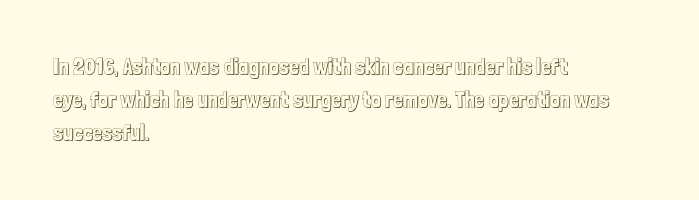
These lines keep a tight, regular rhythm from letter to letter. Vertical spacing — default. No word sits above an underline. The setting favours the left margin, as ordinary paragraphs usually do. The font's upright variant was chosen for this text.
